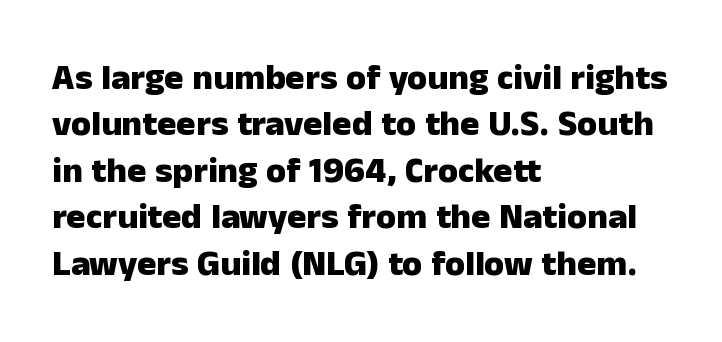
Q: Is the text bold? A: Yes.
Q: Is the text italic (slanted)? A: No, it is upright.
Q: Is the typeface a serif or a sans-serif typeface? A: Sans-serif.
Q: Is the text underlined? A: No.
Q: How is the paragraph aligned? A: Left-aligned.
Q: Is the spacing between letters normal or unusually wide? A: Normal.
Q: Is the spacing between lines tight, normal or loose? A: Normal.
Q: Width (condensed, normal, or wide)? A: Normal.
Q: Stroke contrast? A: Low.
Q: x-height? A: Medium.
Q: Monospaced? A: No.
